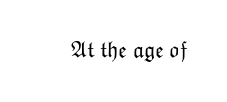
The space directly below the letters is spotless. Quick note: not italic, upright. The line texture is even and compact thanks to regular tracking. These glyphs show unthickened strokes, regular width or finer.
